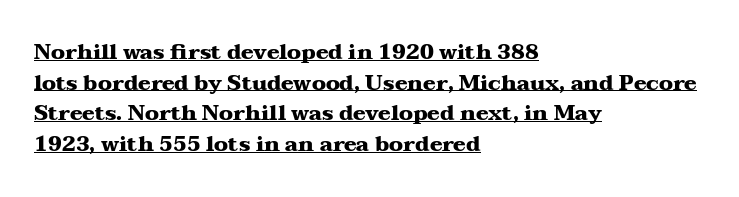
The image shows 21 px bold type, upright; set left-aligned, normal line spacing (1.46x), normal letter spacing, underlined.
